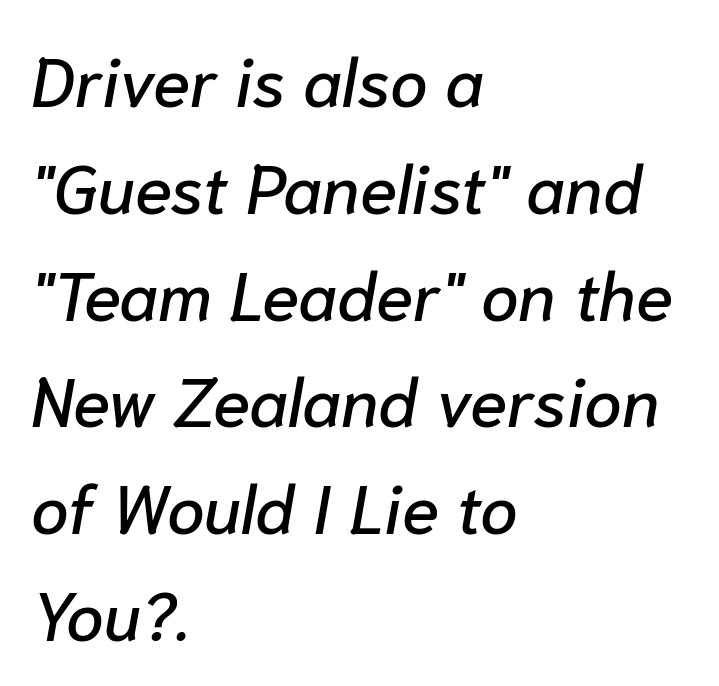
Q: Is the text italic (slanted)? A: Yes, it leans right by about 10 degrees.
Q: Is the text underlined? A: No.
Q: How is the paragraph aligned? A: Left-aligned.
Q: Is the spacing between letters normal or unusually wide? A: Normal.
Q: Is the spacing between lines tight, normal or loose? A: Normal.
Q: Width (condensed, normal, or wide)? A: Normal.
Q: Stroke contrast? A: Low.
Q: x-height? A: Medium.
Q: Monospaced? A: No.
